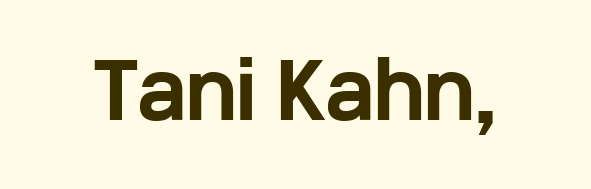
Italic: no, the glyphs are upright roman. Only glyphs here, with clear space below each row. Standard letterfit; no display-style spreading of the glyphs. Every letter is thick-stroked: bold, no question. The passage shown is typed in a proportional face where columns would drift. Classification — sans serif.
